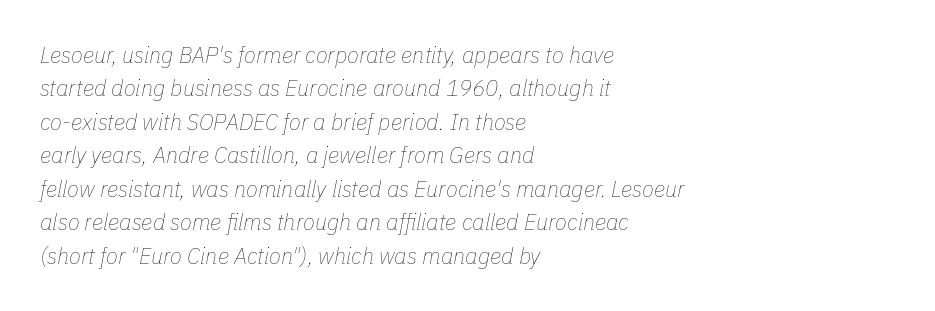
Q: Is the text bold? A: No.
Q: Is the text italic (slanted)? A: Yes, it leans right by about 11 degrees.
Q: Is the text underlined? A: No.
Q: How is the paragraph aligned? A: Left-aligned.
Q: Is the spacing between letters normal or unusually wide? A: Normal.
Q: Is the spacing between lines tight, normal or loose? A: Normal.
